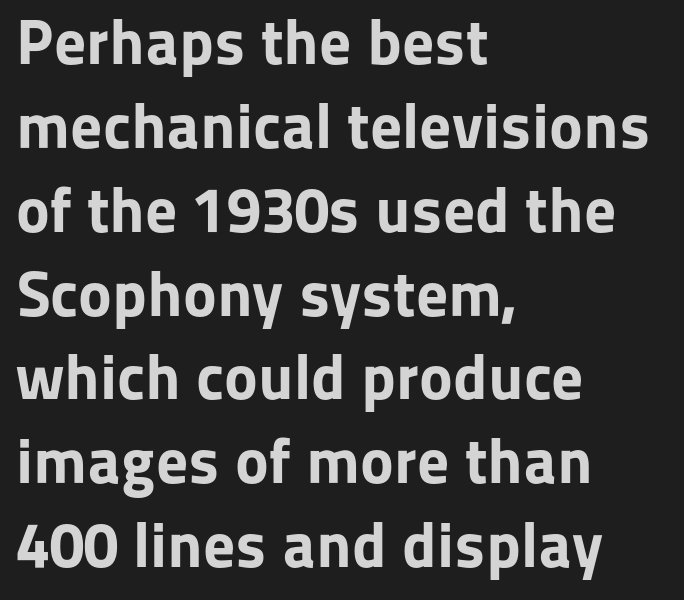
A roman cut, with each character standing at attention. Each letter keeps its own natural width here, so spacing adapts to shape. The glyphs are unaccompanied by any horizontal stroke below them. In terms of letterform style, serifs are entirely absent. Weight: bold.
